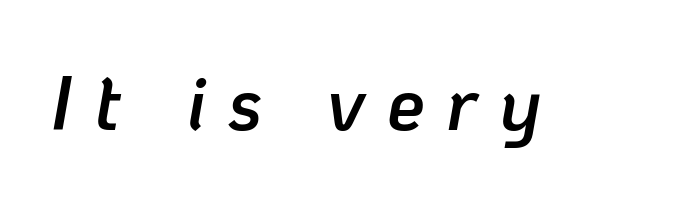
{"italic": "yes", "lean": "right", "slant_degrees": 10, "bold": "semi", "weight": "semibold", "width": "normal", "stroke_contrast": "low", "x_height": "medium", "monospaced": "no", "underline": "no", "letter_spacing": "wide", "letter_spacing_em": 0.29, "glyph_px": 76}
